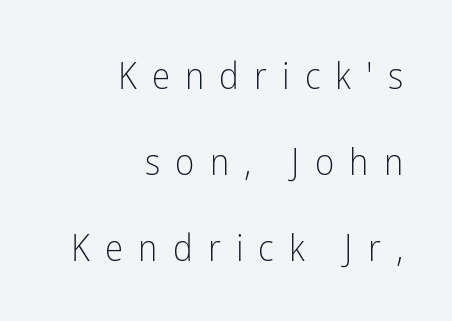
The type sits square on the baseline with zero lean. The setting favours the right margin, as signatures and pull-quotes sometimes do. The face looks like a standard text weight, possibly lighter. Honestly, the letter spacing is so wide it's the main thing you notice.
